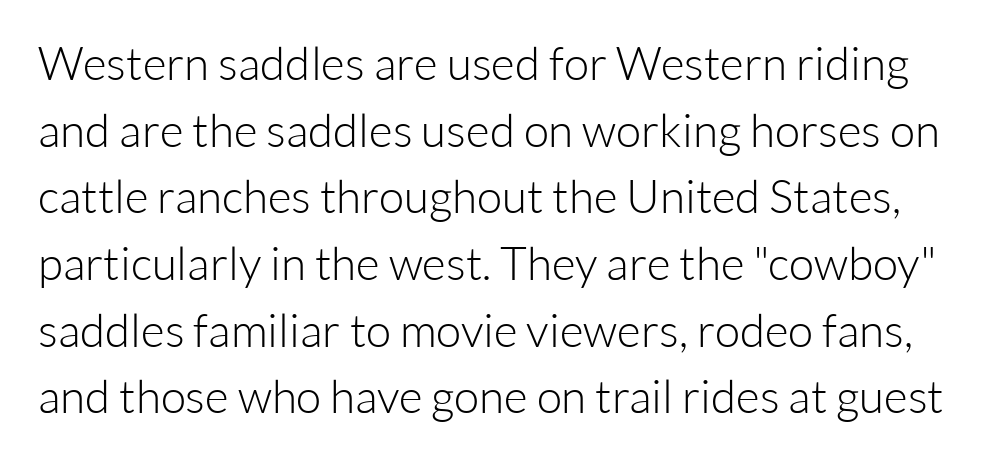
The image shows 46 px light sans-serif type, upright; set normal line spacing (1.45x), normal letter spacing, not underlined; low stroke contrast and a medium x-height.
